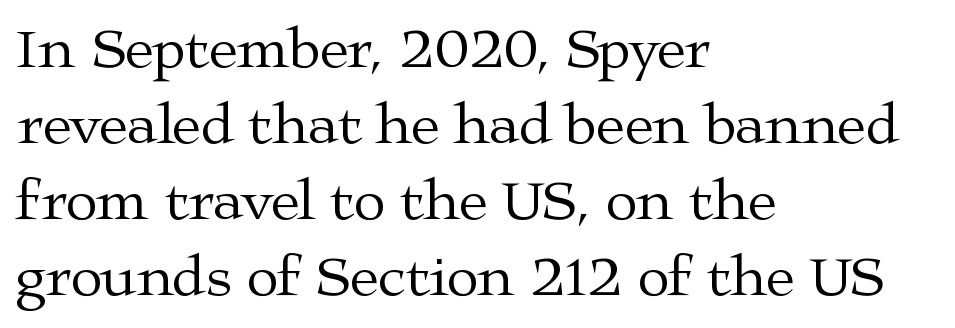
{"serif": "yes", "italic": "no", "bold": "no", "weight": "regular", "width": "wide", "stroke_contrast": "medium", "x_height": "medium", "monospaced": "no", "underline": "no", "align": "left", "line_spacing": "normal", "line_spacing_ratio": 1.31, "letter_spacing": "normal", "letter_spacing_em": 0.0, "glyph_px": 58}
